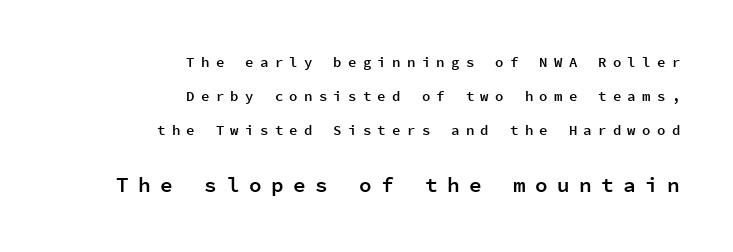
Q: Is the text bold? A: Semi-bold.
Q: Is the text italic (slanted)? A: No, it is upright.
Q: Is the text underlined? A: No.
Q: How is the paragraph aligned? A: Right-aligned.
Q: Is the spacing between letters normal or unusually wide? A: Unusually wide.
Q: Is the spacing between lines tight, normal or loose? A: Loose.
Q: Which block of text is set in a larger size, the first (top) or the second (bottom)? A: The second (bottom) one.
